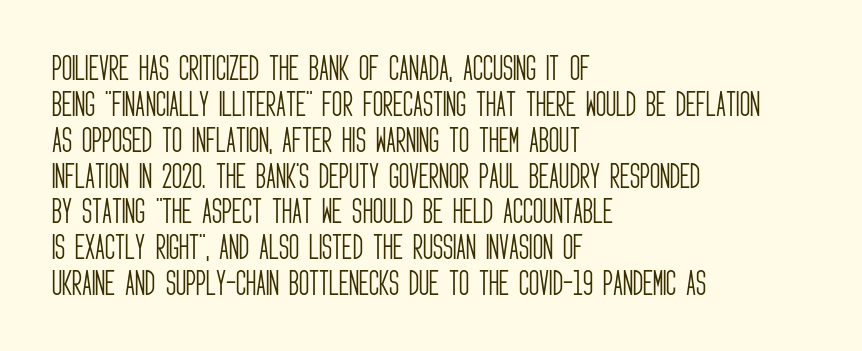
The characters are drawn with everyday or finer stroke widths. Just letters on the line, the space beneath them empty. Characters remain perfectly vertical along every line. The typesetter chose a ragged-right arrangement here. The typeface chosen for these lines omits serifs. How would I describe the line gaps? Plain and ordinary.
